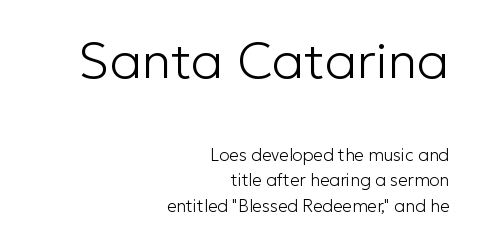
{"serif": "no", "italic": "no", "bold": "no", "weight": "light", "width": "normal", "stroke_contrast": "low", "x_height": "medium", "monospaced": "no", "underline": "no", "align": "right", "line_spacing": "normal", "line_spacing_ratio": 1.48, "letter_spacing": "normal", "letter_spacing_em": 0.0, "larger_block": "first", "size_ratio": 3.0, "glyph_px": 51}
